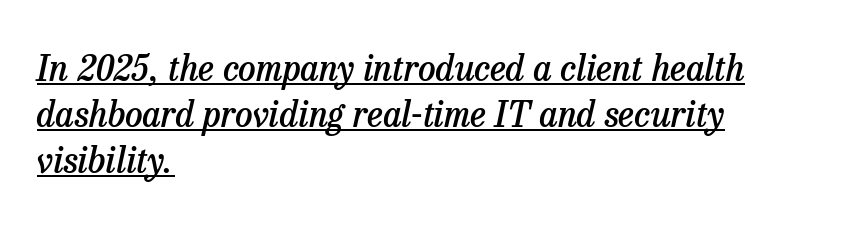
Q: Is the text bold? A: Semi-bold.
Q: Is the text italic (slanted)? A: Yes, it leans right by about 13 degrees.
Q: Is the typeface a serif or a sans-serif typeface? A: Serif.
Q: Is the text underlined? A: Yes.
Q: How is the paragraph aligned? A: Left-aligned.
Q: Is the spacing between letters normal or unusually wide? A: Normal.
Q: Is the spacing between lines tight, normal or loose? A: Normal.
Q: Width (condensed, normal, or wide)? A: Normal.
Q: Stroke contrast? A: Low.
Q: x-height? A: Medium.
Q: Monospaced? A: No.
